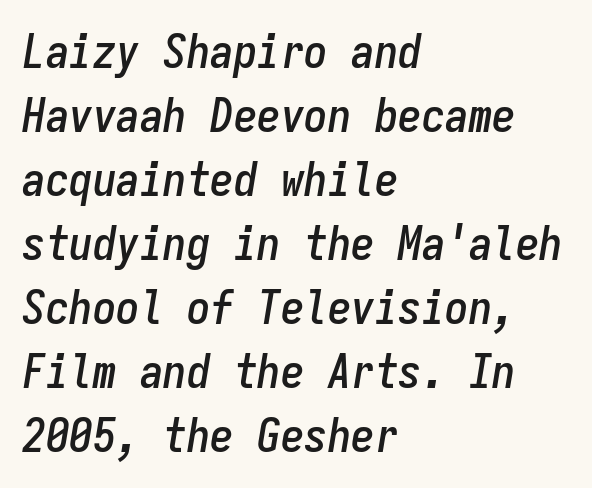
The image shows 47 px condensed type, italic (leaning right), monospaced; set left-aligned, normal line spacing (1.36x), normal letter spacing, not underlined; low stroke contrast and a medium x-height.
